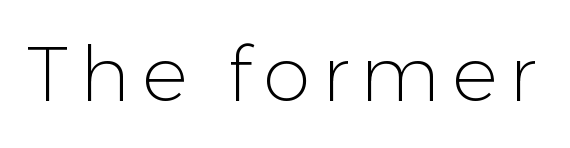
{"serif": "no", "italic": "no", "bold": "no", "weight": "light", "width": "normal", "stroke_contrast": "low", "x_height": "medium", "monospaced": "no", "underline": "no", "glyph_px": 76}
